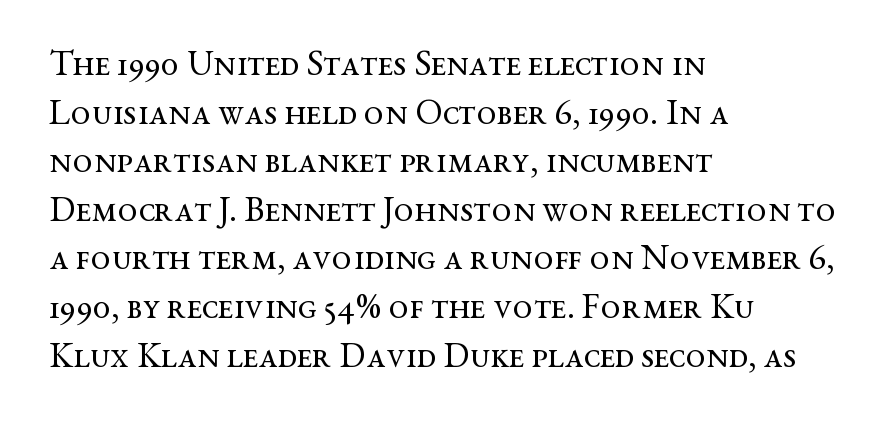
Designer's note — italics off, roman on. This sample has the flowing, uneven cadence of proportional lettering. Each word holds together tightly as a unit, with standard inter-letter gaps. Line beginnings align vertically; line endings do not. Regarding leading, the lines here are spaced in the standard way. Each row of text sits above clean, open space.
